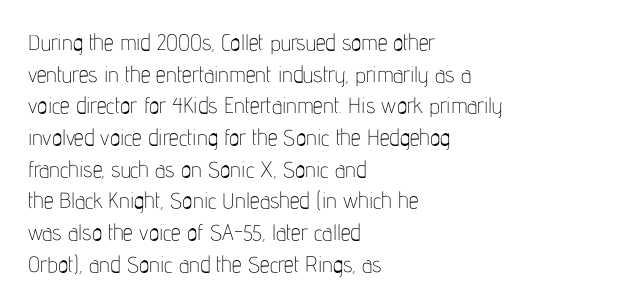
The image shows 22 px text type, upright; set left-aligned, normal line spacing (1.44x), normal letter spacing, not underlined.
